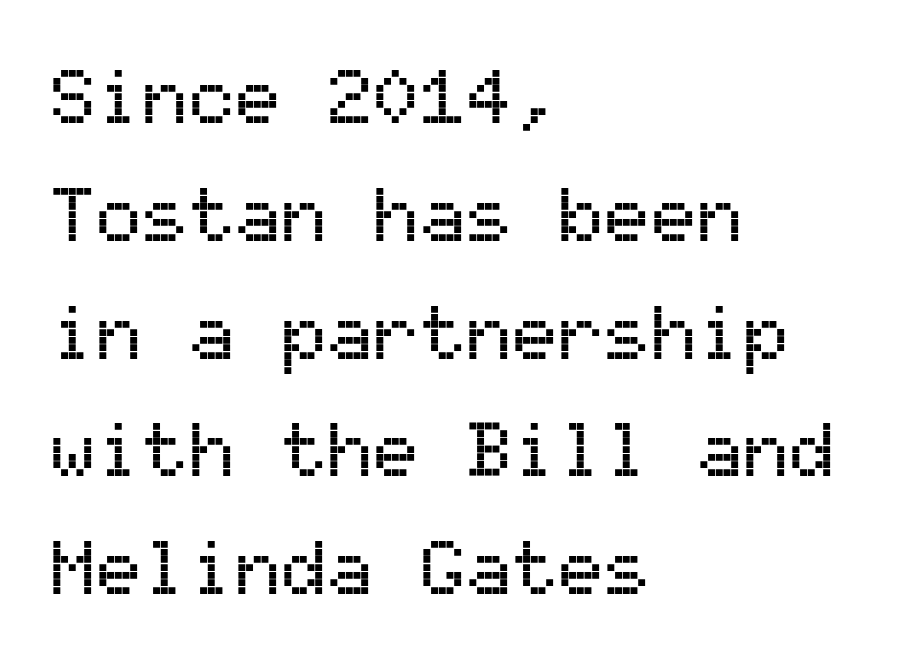
{"serif": "no", "italic": "no", "width": "normal", "stroke_contrast": "medium", "x_height": "medium", "monospaced": "yes", "underline": "no", "align": "left", "line_spacing": "normal", "line_spacing_ratio": 1.53, "letter_spacing": "normal", "letter_spacing_em": 0.0, "glyph_px": 77}
